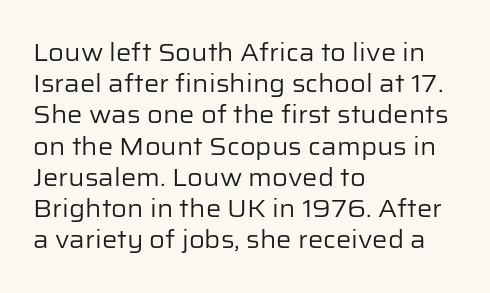
{"italic": "no", "bold": "no", "underline": "no", "align": "left", "line_spacing": "normal", "line_spacing_ratio": 1.3, "letter_spacing": "normal", "letter_spacing_em": 0.0, "glyph_px": 24}
